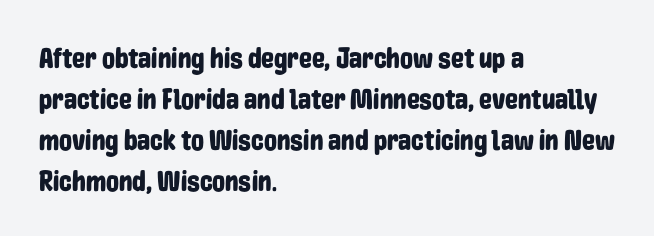
The image shows 29 px condensed sans-serif type, upright; set left-aligned, normal line spacing (1.41x), normal letter spacing, not underlined; low stroke contrast and a medium x-height.
